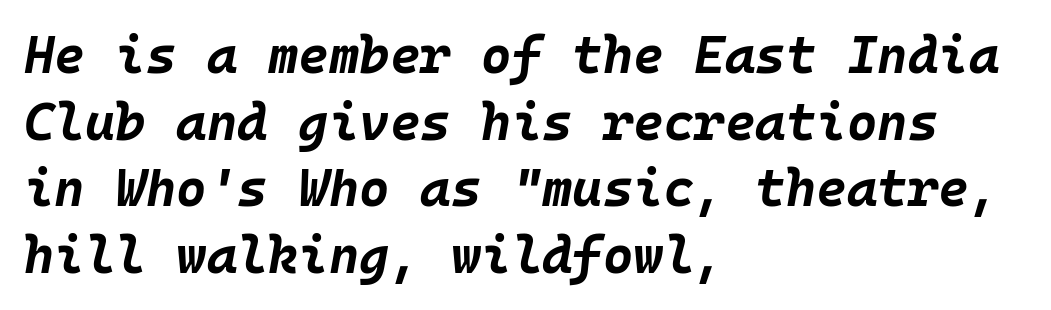
The image shows 52 px bold type, italic (leaning right), monospaced; set left-aligned, normal line spacing (1.28x), normal letter spacing, not underlined; low stroke contrast and a large x-height.
